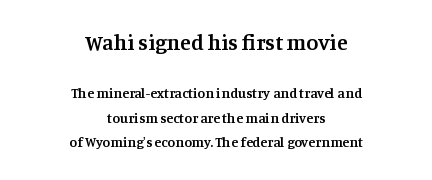
The image shows 22 px text type, upright; set centered, line spacing 1.75x, normal letter spacing, not underlined; the first (top) block is 1.57x larger.
